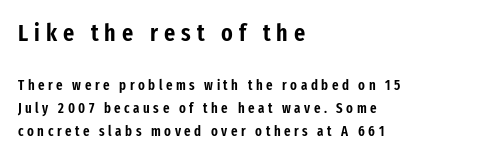
{"italic": "no", "underline": "no", "align": "left", "line_spacing": "normal", "line_spacing_ratio": 1.63, "letter_spacing": "wide", "letter_spacing_em": 0.25, "larger_block": "first", "size_ratio": 1.71, "glyph_px": 24}
